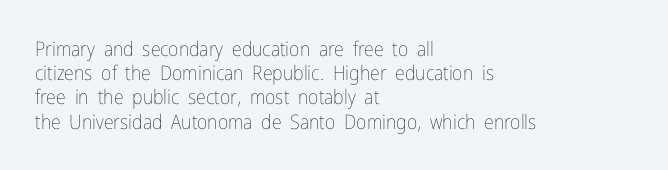
{"italic": "no", "bold": "no", "underline": "no", "align": "left", "line_spacing_ratio": 1.21, "letter_spacing": "normal", "letter_spacing_em": 0.0, "glyph_px": 20}
